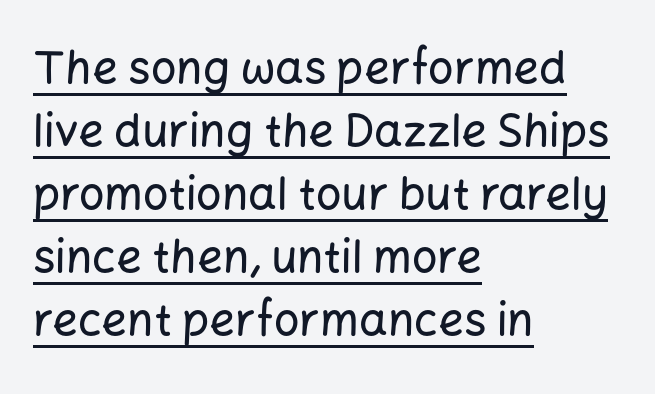
Q: Is the text italic (slanted)? A: No, it is upright.
Q: Is the typeface a serif or a sans-serif typeface? A: Sans-serif.
Q: Is the text underlined? A: Yes.
Q: How is the paragraph aligned? A: Left-aligned.
Q: Is the spacing between letters normal or unusually wide? A: Normal.
Q: Is the spacing between lines tight, normal or loose? A: Normal.
Q: Width (condensed, normal, or wide)? A: Normal.
Q: Stroke contrast? A: Low.
Q: x-height? A: Medium.
Q: Monospaced? A: No.
